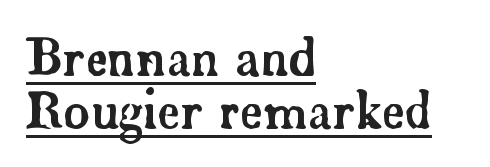
The image shows 50 px serif type, upright; set left-aligned, tight line spacing (1.07x), normal letter spacing, underlined; low stroke contrast and a small x-height.
